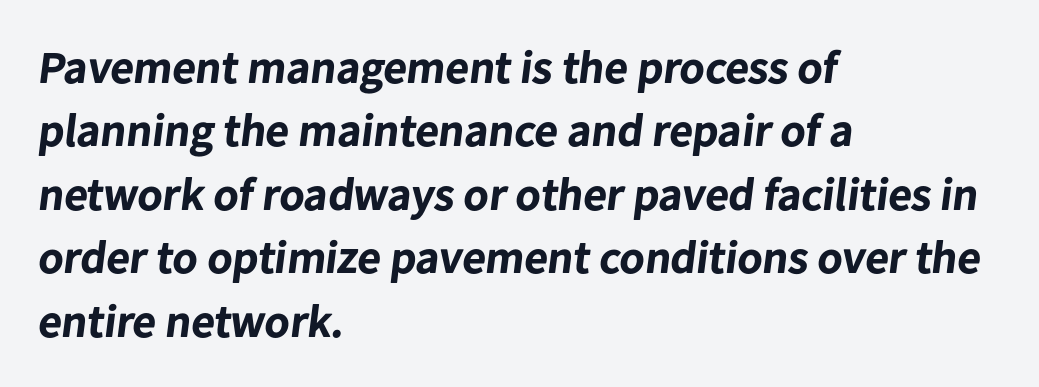
Q: Is the text bold? A: Yes.
Q: Is the typeface a serif or a sans-serif typeface? A: Sans-serif.
Q: Is the text underlined? A: No.
Q: How is the paragraph aligned? A: Left-aligned.
Q: Is the spacing between letters normal or unusually wide? A: Normal.
Q: Is the spacing between lines tight, normal or loose? A: Normal.
Q: Width (condensed, normal, or wide)? A: Normal.
Q: Stroke contrast? A: Low.
Q: x-height? A: Medium.
Q: Monospaced? A: No.
